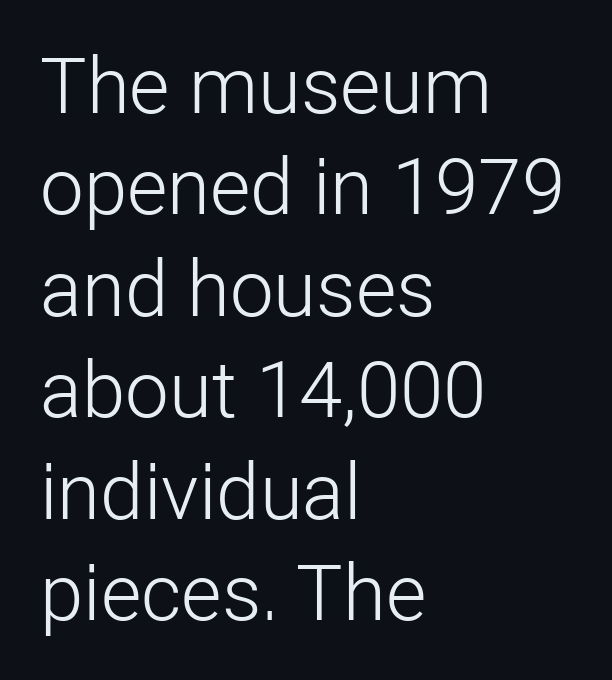
Does the copy run flush right? No — it runs flush left. Characters remain perfectly vertical along every line. Is this a sans? Yes — the strokes have no serifs. This rendering features lettering with no underline. Summary of vertical rhythm: regular, with standard interline spacing. You could not count columns in this text — the font is proportionally spaced.
